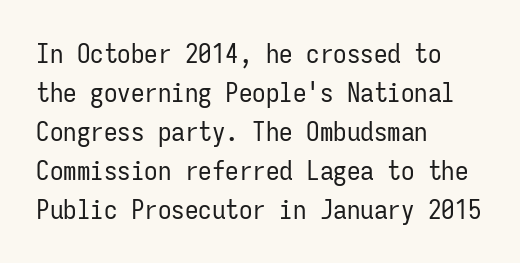
Nothing heavy about these letters — not bold at all. The block of text has a typical density, with ordinary space between rows. Posture: straight, roman, zero tilt. Quick note: underline off. The letterforms sit shoulder to shoulder at normal distance.
